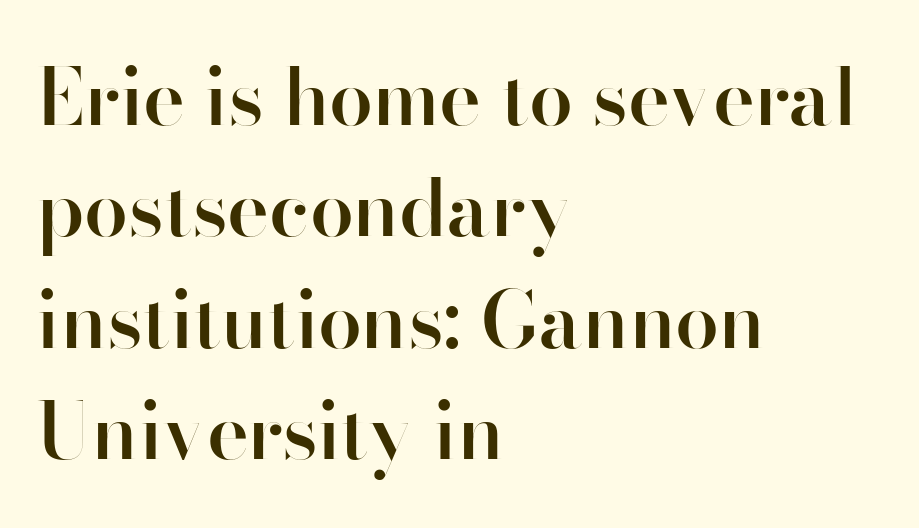
The type is set solid horizontally, with unmodified tracking. Vertical spacing — default. Proportional: the letters do not fall into vertical columns. The strip under each line holds only bare page. The strokes are fattened partway — semibold, not bold.
